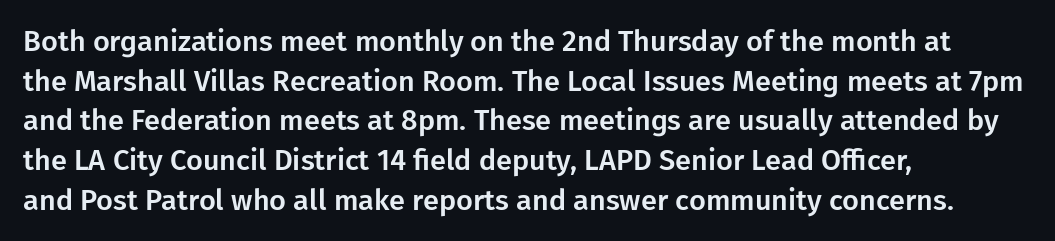
The image shows 29 px sans-serif type, upright; set left-aligned, normal line spacing (1.37x), normal letter spacing, not underlined; low stroke contrast and a medium x-height.
